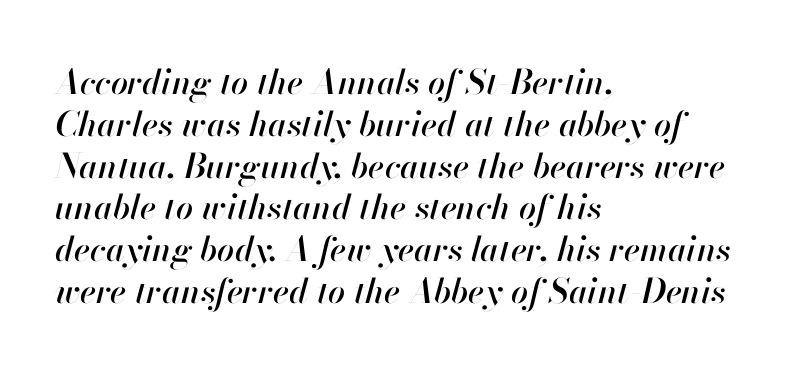
Type without underlining. Standard letterfit; no display-style spreading of the glyphs. Characters are canted at an angle relative to the baseline's perpendicular. Where is the straight margin? On the left. Is this a fixed-width face? No — the glyphs have proportional, varying widths.
